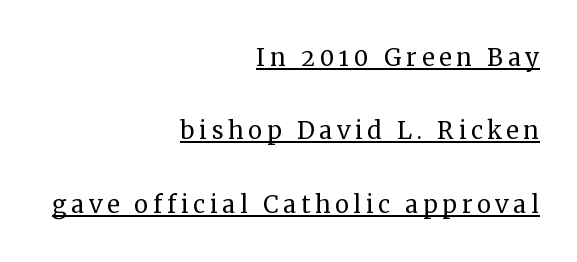
Vertically, the passage feels expansive, rows floating well apart. Serifs: yes, visible at the terminals of the letterforms. In CSS terms this would be text-align: right. This is not heavy type; no bold has been used. This sample has the flowing, uneven cadence of proportional lettering. Looks like someone drew a line under every word here.
